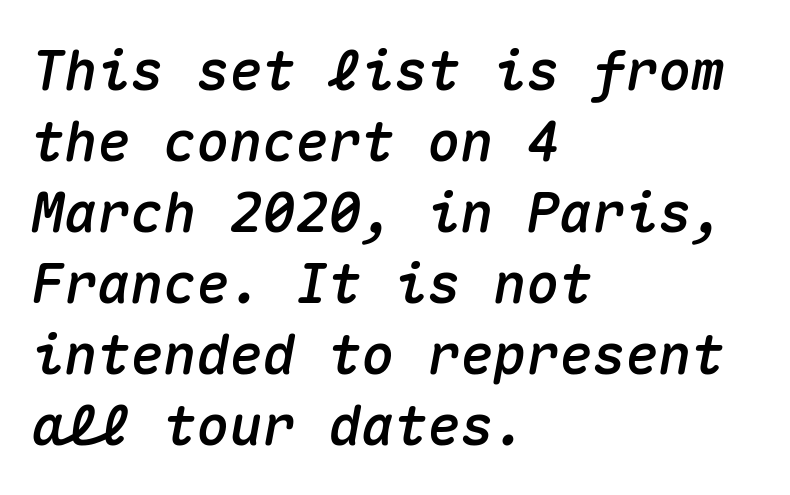
The leading is moderate, giving the passage an even texture. Letter spacing: default. The axis of the letterforms is tilted away from vertical. Teacher's note: observe the even left margin — that is flush-left alignment.
